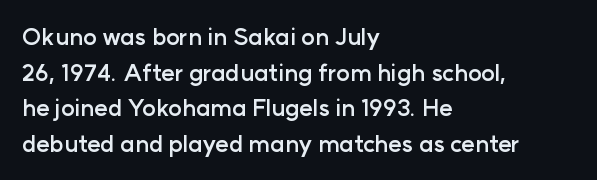
{"italic": "no", "bold": "yes", "underline": "no", "align": "left", "line_spacing": "normal", "line_spacing_ratio": 1.55, "letter_spacing": "normal", "letter_spacing_em": 0.0, "glyph_px": 23}
